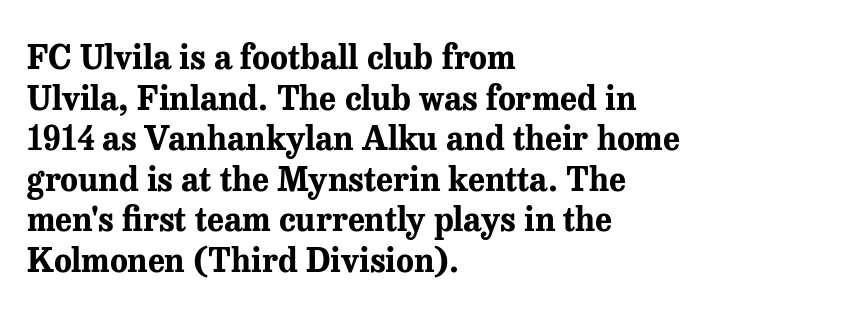
The passage shown is emphatically bold. Style check: upright. The rag falls on the right side of this text block. Character widths vary here, with narrow letters taking less room than wide ones. What stands out about the letter spacing? Nothing — it is the standard amount. Nobody drew a line under any word here.
